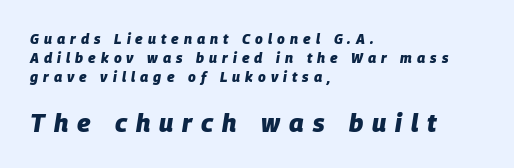
Q: Is the text bold? A: Yes.
Q: Is the text italic (slanted)? A: Yes, it leans right by about 9 degrees.
Q: Is the text underlined? A: No.
Q: How is the paragraph aligned? A: Left-aligned.
Q: Is the spacing between letters normal or unusually wide? A: Unusually wide.
Q: Is the spacing between lines tight, normal or loose? A: Normal.
Q: Which block of text is set in a larger size, the first (top) or the second (bottom)? A: The second (bottom) one.
